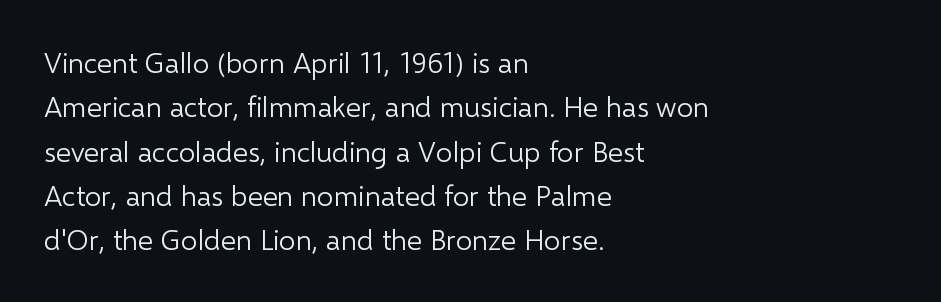
The image shows 29 px light sans-serif type, upright; set left-aligned, normal line spacing (1.53x), normal letter spacing, not underlined; low stroke contrast and a medium x-height.
